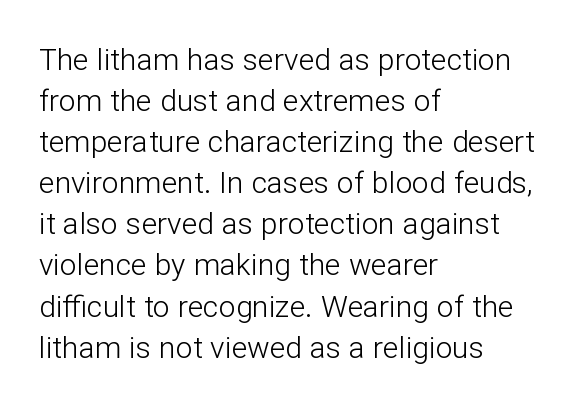
The image shows 30 px light sans-serif type, upright; set left-aligned, normal line spacing (1.37x), normal letter spacing, not underlined; low stroke contrast and a medium x-height.
